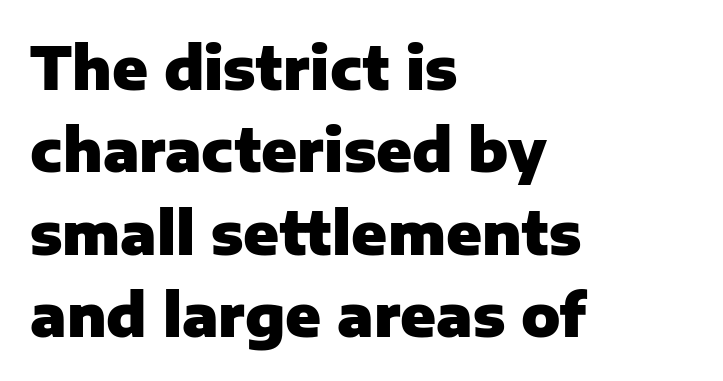
{"serif": "no", "italic": "no", "bold": "yes", "weight": "heavy", "width": "normal", "stroke_contrast": "low", "x_height": "medium", "monospaced": "no", "underline": "no", "align": "left", "line_spacing": "normal", "line_spacing_ratio": 1.42, "letter_spacing": "normal", "letter_spacing_em": 0.0, "glyph_px": 58}
